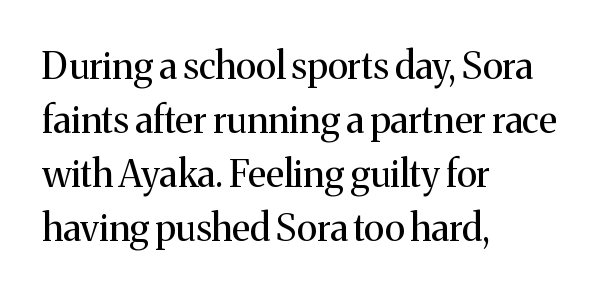
The image shows 37 px regular-weight serif type, upright; set left-aligned, normal line spacing (1.46x), normal letter spacing, not underlined; medium stroke contrast and a medium x-height.
